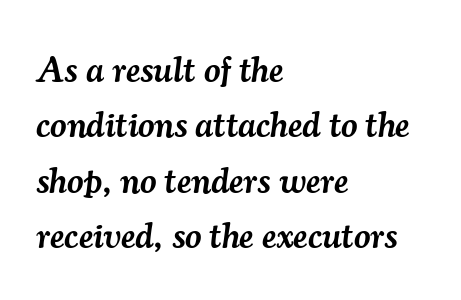
Type without underlining. You can tell from the footed stems that serif type was used. Whoever set this chose a conventional vertical rhythm. Here the designer chose a conventional face with non-uniform glyph widths.
